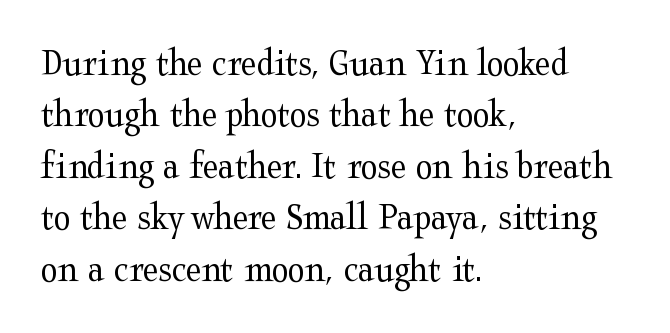
{"serif": "yes", "italic": "no", "bold": "no", "weight": "regular", "width": "wide", "stroke_contrast": "medium", "x_height": "medium", "monospaced": "no", "underline": "no", "align": "left", "line_spacing": "normal", "line_spacing_ratio": 1.32, "letter_spacing": "normal", "letter_spacing_em": 0.0, "glyph_px": 39}
